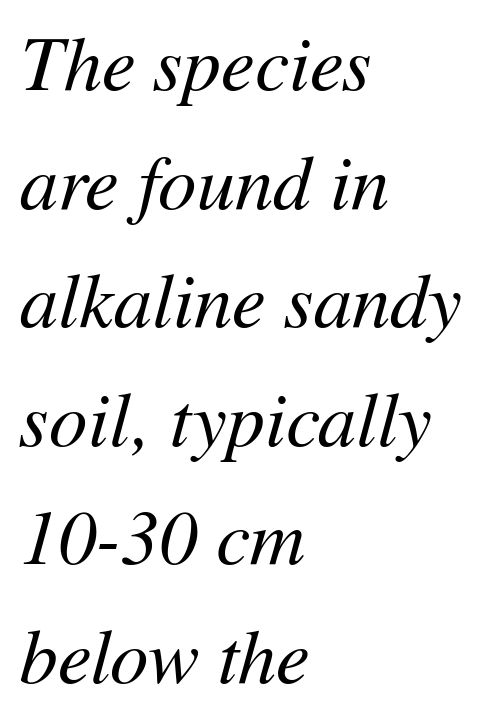
Character widths vary here, with narrow letters taking less room than wide ones. A typesetter would call this leading conventional body-copy spacing. Is this a heavy cut? Hardly; it is regular or lighter. Observe the ordinary spacing: letters are neighbours, not strangers. The gap between lines stays unmarked. Would a proofreader flag this as italicized? Yes.
